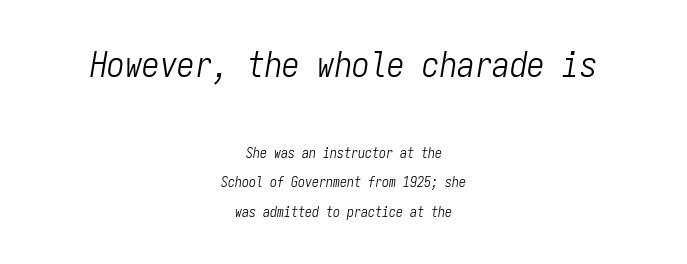
The image shows 35 px light, condensed type, italic (leaning right), monospaced; set centered, loose line spacing (2.09x), normal letter spacing, not underlined; the first (top) block is 2.5x larger; low stroke contrast and a medium x-height.
